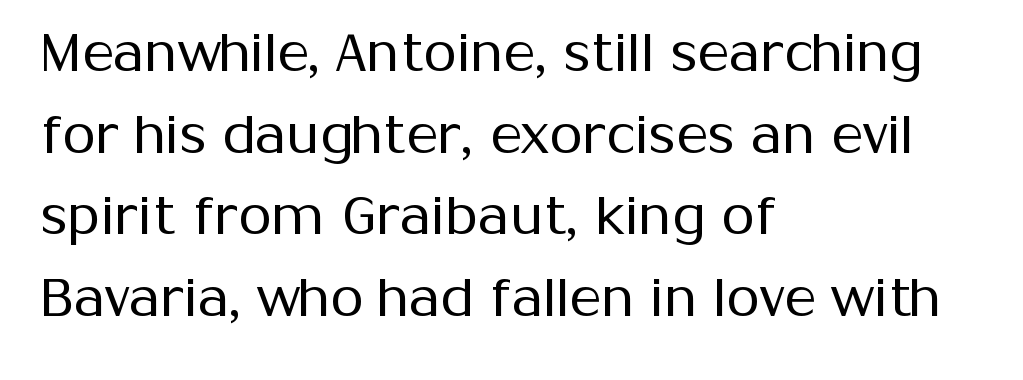
Q: Is the text bold? A: No.
Q: Is the text italic (slanted)? A: No, it is upright.
Q: Is the typeface a serif or a sans-serif typeface? A: Sans-serif.
Q: Is the text underlined? A: No.
Q: How is the paragraph aligned? A: Left-aligned.
Q: Is the spacing between letters normal or unusually wide? A: Normal.
Q: Is the spacing between lines tight, normal or loose? A: Normal.
Q: Width (condensed, normal, or wide)? A: Normal.
Q: Stroke contrast? A: Medium.
Q: x-height? A: Medium.
Q: Monospaced? A: No.
